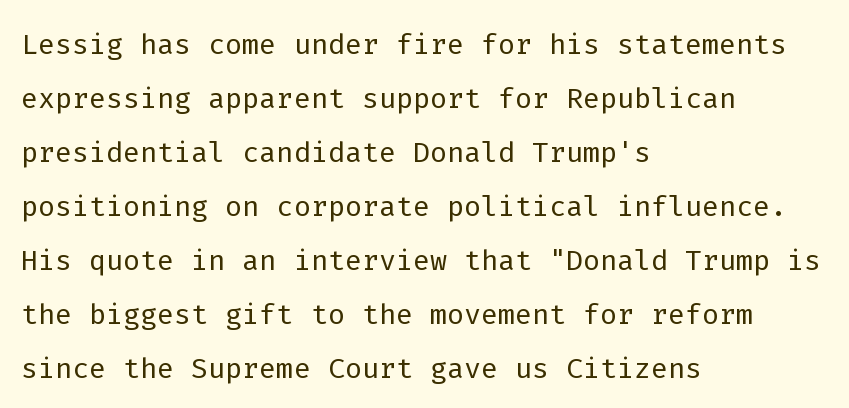
Q: Is the text bold? A: No.
Q: Is the text italic (slanted)? A: No, it is upright.
Q: Is the typeface a serif or a sans-serif typeface? A: Sans-serif.
Q: Is the text underlined? A: No.
Q: How is the paragraph aligned? A: Left-aligned.
Q: Is the spacing between letters normal or unusually wide? A: Normal.
Q: Is the spacing between lines tight, normal or loose? A: Normal.
Q: Width (condensed, normal, or wide)? A: Normal.
Q: Stroke contrast? A: Low.
Q: x-height? A: Medium.
Q: Monospaced? A: Yes.
